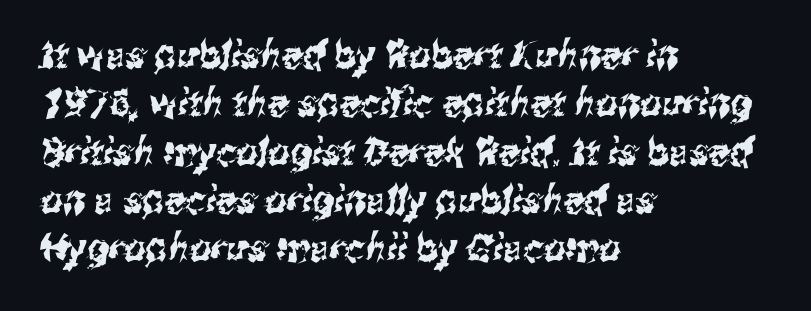
{"serif": "no", "width": "condensed", "stroke_contrast": "medium", "x_height": "medium", "monospaced": "no", "underline": "no", "align": "left", "line_spacing": "normal", "line_spacing_ratio": 1.27, "letter_spacing": "normal", "letter_spacing_em": 0.0, "glyph_px": 38}
